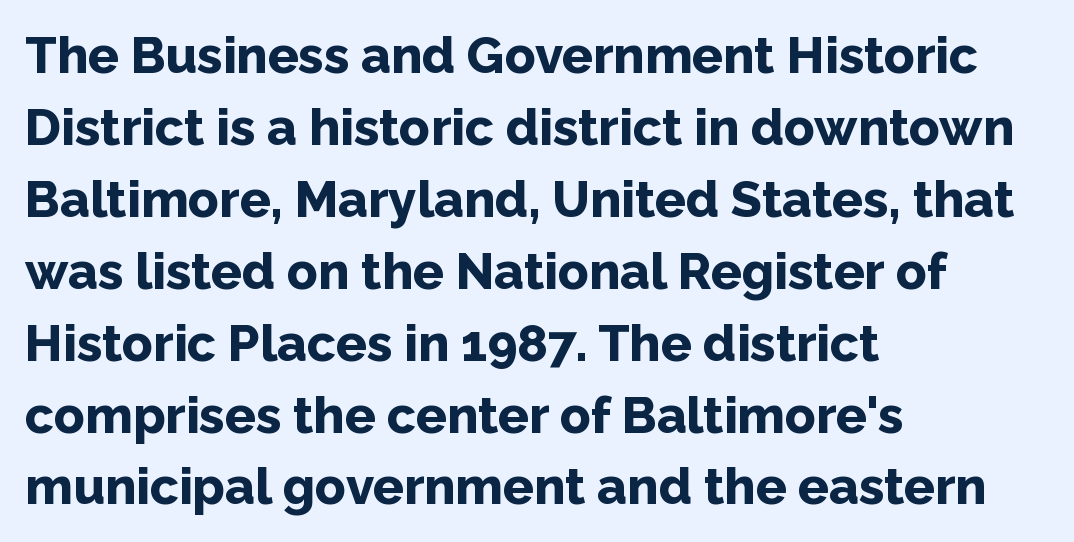
The image shows 51 px bold sans-serif type, upright; set left-aligned, normal line spacing (1.41x), normal letter spacing, not underlined; low stroke contrast and a medium x-height.
